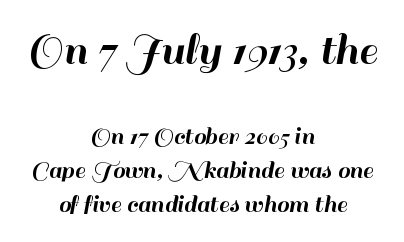
Q: Is the text italic (slanted)? A: Yes.
Q: Is the typeface a serif or a sans-serif typeface? A: Sans-serif.
Q: Is the text underlined? A: No.
Q: How is the paragraph aligned? A: Centered.
Q: Is the spacing between letters normal or unusually wide? A: Normal.
Q: Is the spacing between lines tight, normal or loose? A: Normal.
Q: Which block of text is set in a larger size, the first (top) or the second (bottom)? A: The first (top) one.
Q: Width (condensed, normal, or wide)? A: Normal.
Q: Stroke contrast? A: High.
Q: x-height? A: Small.
Q: Monospaced? A: No.
